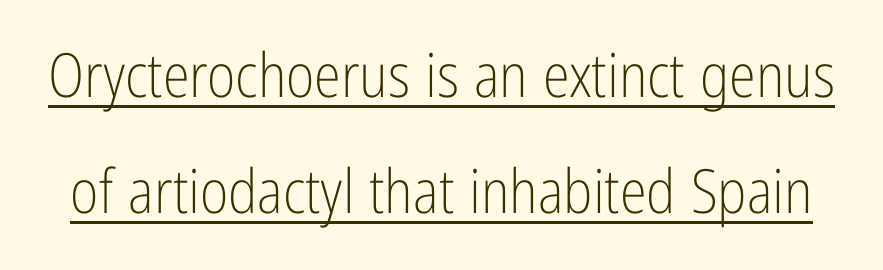
Q: Is the text bold? A: No.
Q: Is the text italic (slanted)? A: No, it is upright.
Q: Is the typeface a serif or a sans-serif typeface? A: Sans-serif.
Q: Is the text underlined? A: Yes.
Q: Is the spacing between letters normal or unusually wide? A: Normal.
Q: Is the spacing between lines tight, normal or loose? A: Loose.
Q: Width (condensed, normal, or wide)? A: Condensed.
Q: Stroke contrast? A: Low.
Q: x-height? A: Medium.
Q: Monospaced? A: No.
